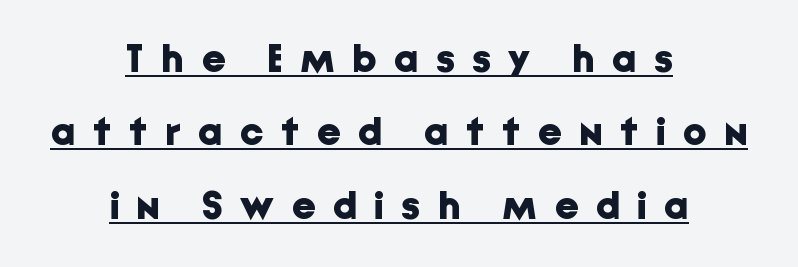
The image shows 41 px bold sans-serif type, upright; set centered, line spacing 1.79x, unusually wide letter spacing (+0.43 em), underlined; low stroke contrast and a medium x-height.
